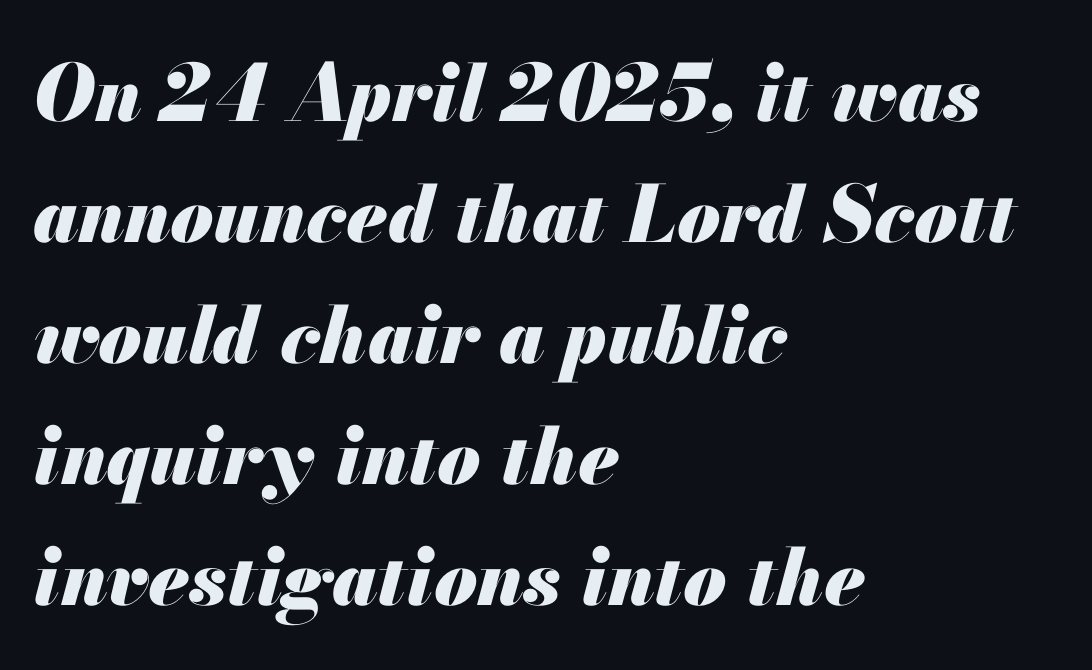
The gaps between neighbouring characters are ordinary and unremarkable. Each line starts at the same left margin while the right side varies. If you drew a line through each stem, it would be angled. Note the varied advance widths — an 'i' is clearly narrower than an 'm'.
